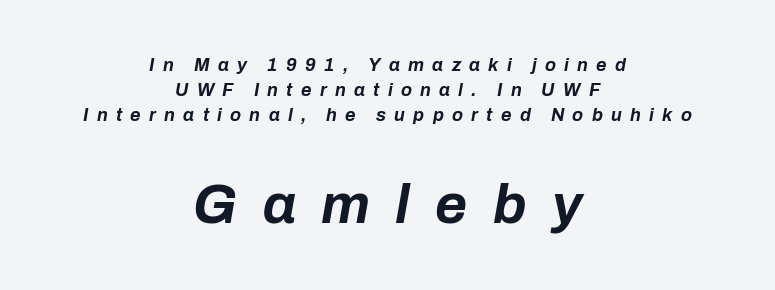
Q: Is the text bold? A: Yes.
Q: Is the text italic (slanted)? A: Yes, it leans right by about 10 degrees.
Q: Is the text underlined? A: No.
Q: How is the paragraph aligned? A: Centered.
Q: Is the spacing between letters normal or unusually wide? A: Unusually wide.
Q: Is the spacing between lines tight, normal or loose? A: Normal.
Q: Which block of text is set in a larger size, the first (top) or the second (bottom)? A: The second (bottom) one.
Q: Width (condensed, normal, or wide)? A: Normal.
Q: Stroke contrast? A: Low.
Q: x-height? A: Medium.
Q: Monospaced? A: No.
